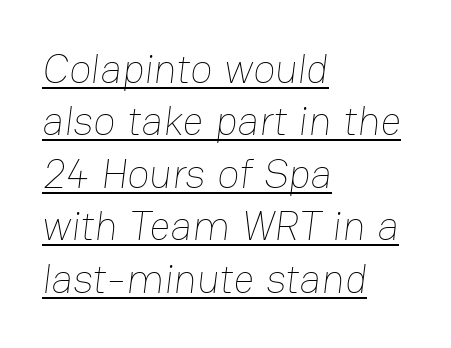
The image shows 41 px thin type; set left-aligned, normal line spacing (1.28x), normal letter spacing, underlined; low stroke contrast and a medium x-height.
